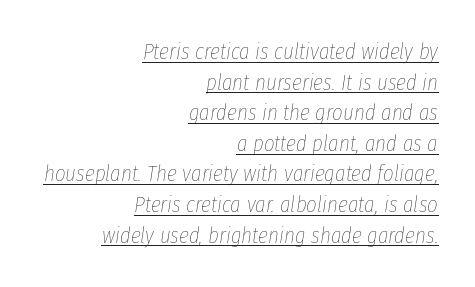
Decoration check: the copy is underlined. Line spacing here is normal. Tracking value appears to be zero — textbook default spacing. A flush-right, rag-left setting is used for this passage.
